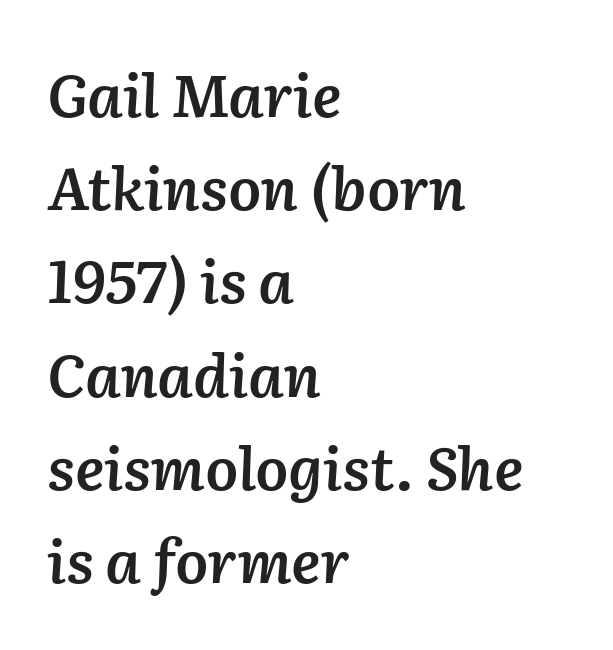
These lines carry some extra weight — a demibold, not a full bold. These lines are rendered in a variable-pitch font. Every character sits at an angle, as italics do. The setting favours the left margin, as ordinary paragraphs usually do. Vertical spacing — default.
